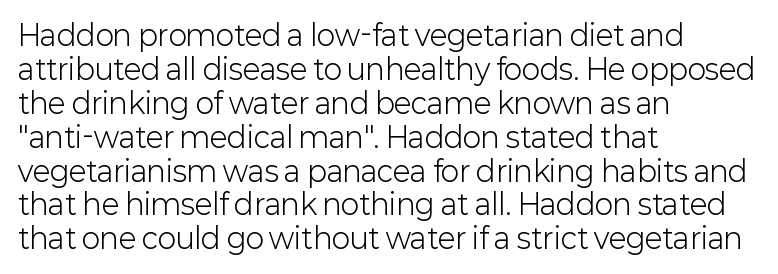
The image shows 28 px light sans-serif type, upright; set left-aligned, line spacing 1.21x, normal letter spacing, not underlined; low stroke contrast and a medium x-height.
